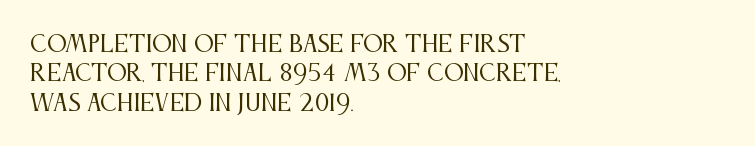
{"italic": "no", "bold": "no", "underline": "no", "align": "left", "line_spacing": "normal", "line_spacing_ratio": 1.34, "letter_spacing": "normal", "letter_spacing_em": 0.0, "glyph_px": 22}
